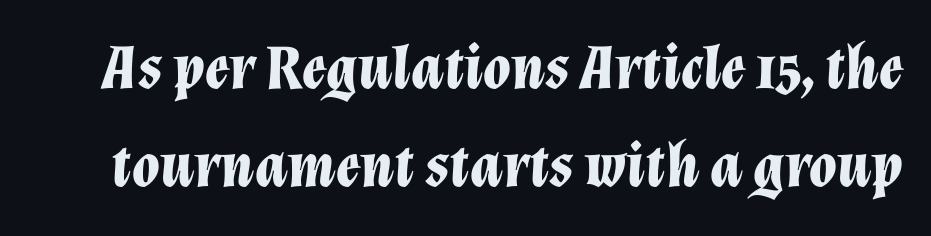
Q: Is the text bold? A: Yes.
Q: Is the text italic (slanted)? A: Yes, it leans right by about 12 degrees.
Q: Is the text underlined? A: No.
Q: Is the spacing between letters normal or unusually wide? A: Normal.
Q: Is the spacing between lines tight, normal or loose? A: Normal.
Q: Width (condensed, normal, or wide)? A: Normal.
Q: Stroke contrast? A: Low.
Q: x-height? A: Medium.
Q: Monospaced? A: No.
